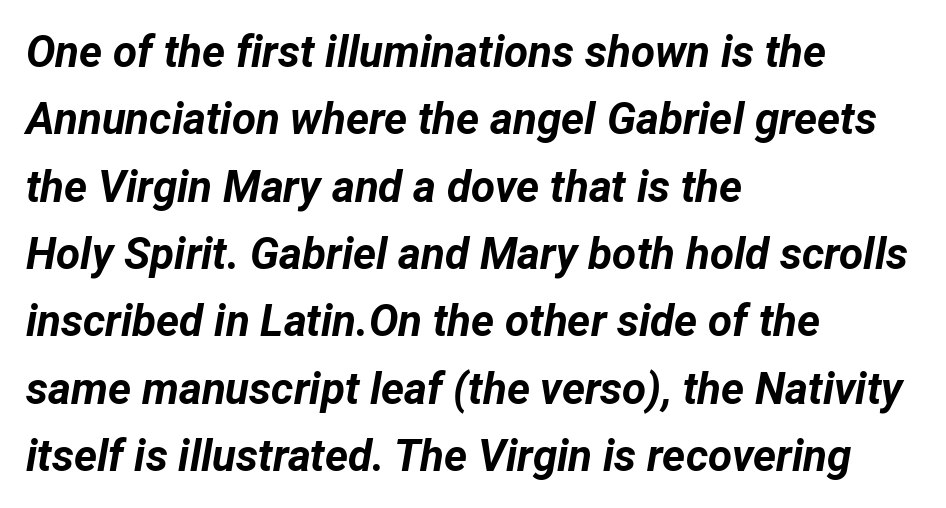
Vertically, the passage feels balanced, rows spaced as you'd expect. Compared with ordinary roman type, these characters are visibly tilted. Does extra space separate the letters? No, they use regular spacing. The space beneath each line is pristine and unruled. The passage shown is emphatically bold. Notice how the passage keeps a crisp vertical edge on the left only.
